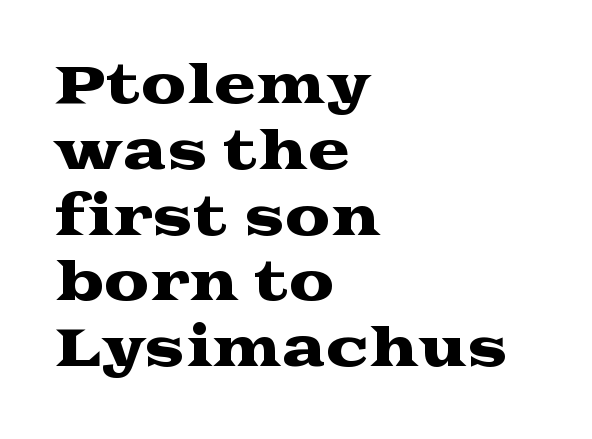
The image shows 51 px wide serif type, upright; set left-aligned, normal line spacing (1.29x), normal letter spacing, not underlined; medium stroke contrast and a medium x-height.
